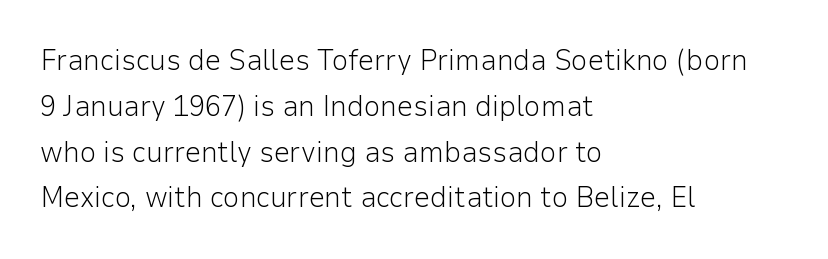
Q: Is the text bold? A: No.
Q: Is the text italic (slanted)? A: No, it is upright.
Q: Is the typeface a serif or a sans-serif typeface? A: Sans-serif.
Q: Is the text underlined? A: No.
Q: How is the paragraph aligned? A: Left-aligned.
Q: Is the spacing between letters normal or unusually wide? A: Normal.
Q: Is the spacing between lines tight, normal or loose? A: Normal.
Q: Width (condensed, normal, or wide)? A: Normal.
Q: Stroke contrast? A: Low.
Q: x-height? A: Medium.
Q: Monospaced? A: No.
